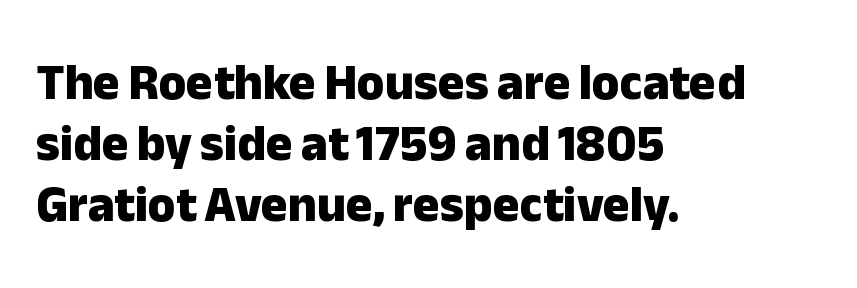
{"serif": "no", "italic": "no", "bold": "yes", "weight": "heavy", "width": "normal", "stroke_contrast": "low", "x_height": "medium", "monospaced": "no", "underline": "no", "align": "left", "line_spacing_ratio": 1.22, "letter_spacing": "normal", "letter_spacing_em": 0.0, "glyph_px": 50}
